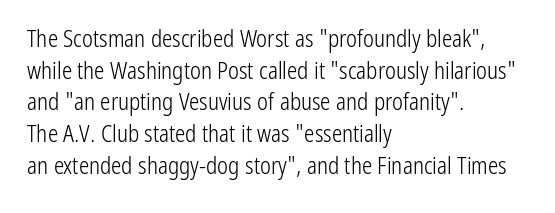
The image shows 23 px text type, upright; set left-aligned, normal line spacing (1.38x), normal letter spacing, not underlined.
